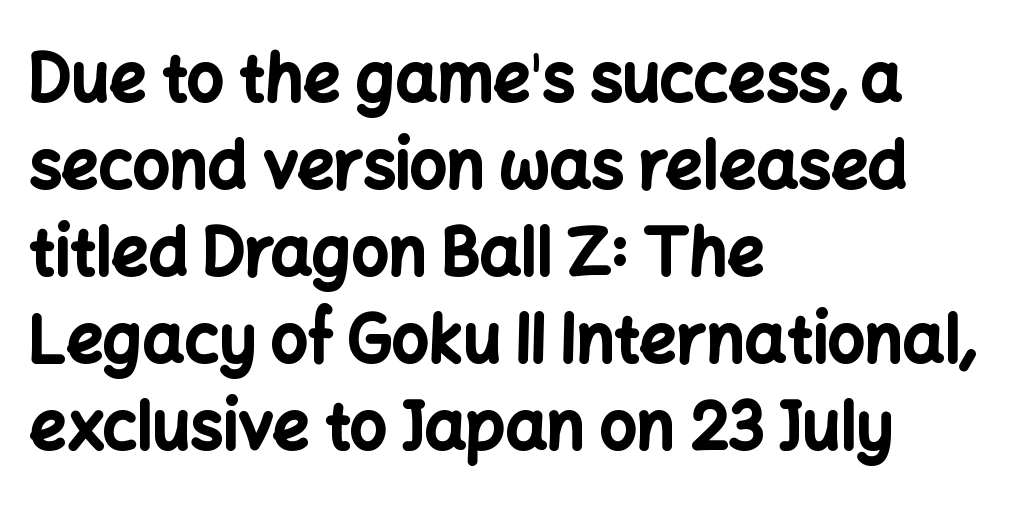
{"serif": "no", "italic": "no", "bold": "yes", "weight": "bold", "width": "normal", "stroke_contrast": "low", "x_height": "medium", "monospaced": "no", "underline": "no", "align": "left", "line_spacing": "normal", "line_spacing_ratio": 1.34, "letter_spacing": "normal", "letter_spacing_em": 0.0, "glyph_px": 65}
